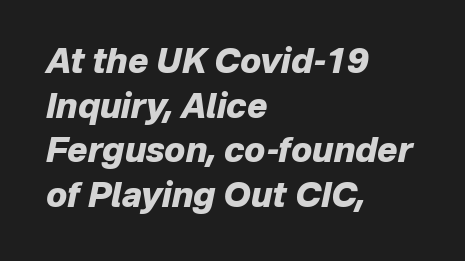
The image shows 34 px heavy type, italic (leaning right); set left-aligned, normal line spacing (1.31x), normal letter spacing, not underlined; low stroke contrast and a medium x-height.
